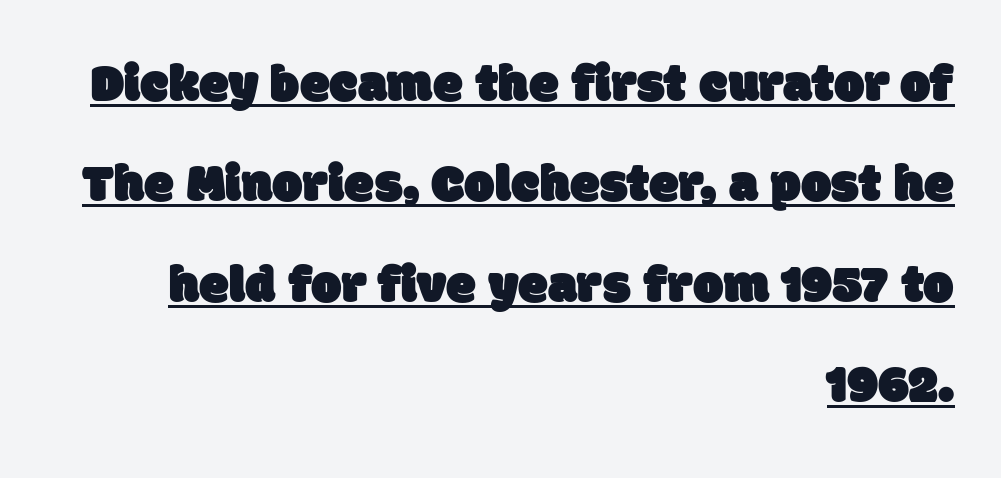
The image shows 54 px sans-serif type; set right-aligned, line spacing 1.86x, normal letter spacing, underlined; low stroke contrast and a large x-height.
